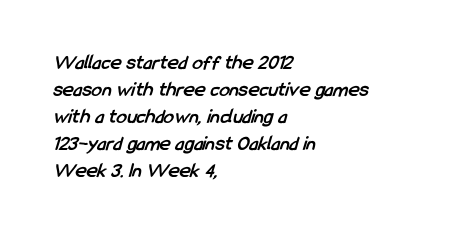
Q: Is the text bold? A: Yes.
Q: Is the text underlined? A: No.
Q: How is the paragraph aligned? A: Left-aligned.
Q: Is the spacing between letters normal or unusually wide? A: Normal.
Q: Is the spacing between lines tight, normal or loose? A: Normal.
